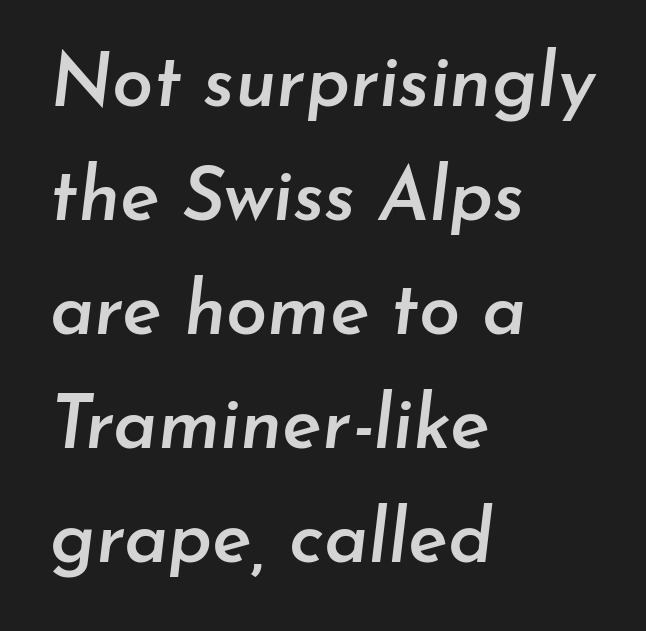
{"italic": "yes", "lean": "right", "slant_degrees": 7, "bold": "semi", "weight": "semibold", "width": "normal", "stroke_contrast": "low", "x_height": "small", "monospaced": "no", "underline": "no", "align": "left", "line_spacing": "normal", "line_spacing_ratio": 1.54, "letter_spacing": "normal", "letter_spacing_em": 0.0, "glyph_px": 74}
